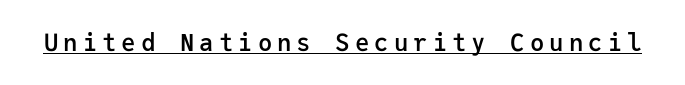
Q: Is the text bold? A: Semi-bold.
Q: Is the text italic (slanted)? A: No, it is upright.
Q: Is the text underlined? A: Yes.
Q: Is the spacing between letters normal or unusually wide? A: Unusually wide.
